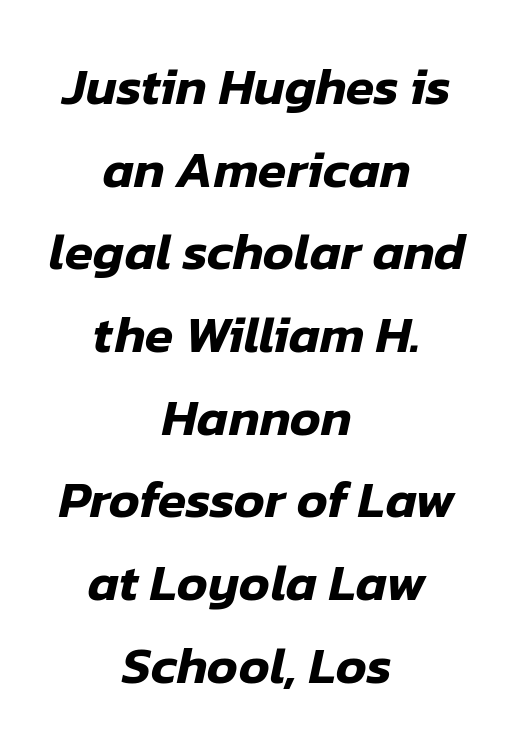
Q: Is the text italic (slanted)? A: Yes, it leans right by about 12 degrees.
Q: Is the text underlined? A: No.
Q: How is the paragraph aligned? A: Centered.
Q: Is the spacing between letters normal or unusually wide? A: Normal.
Q: Is the spacing between lines tight, normal or loose? A: Normal.
Q: Width (condensed, normal, or wide)? A: Normal.
Q: Stroke contrast? A: Low.
Q: x-height? A: Medium.
Q: Monospaced? A: No.
